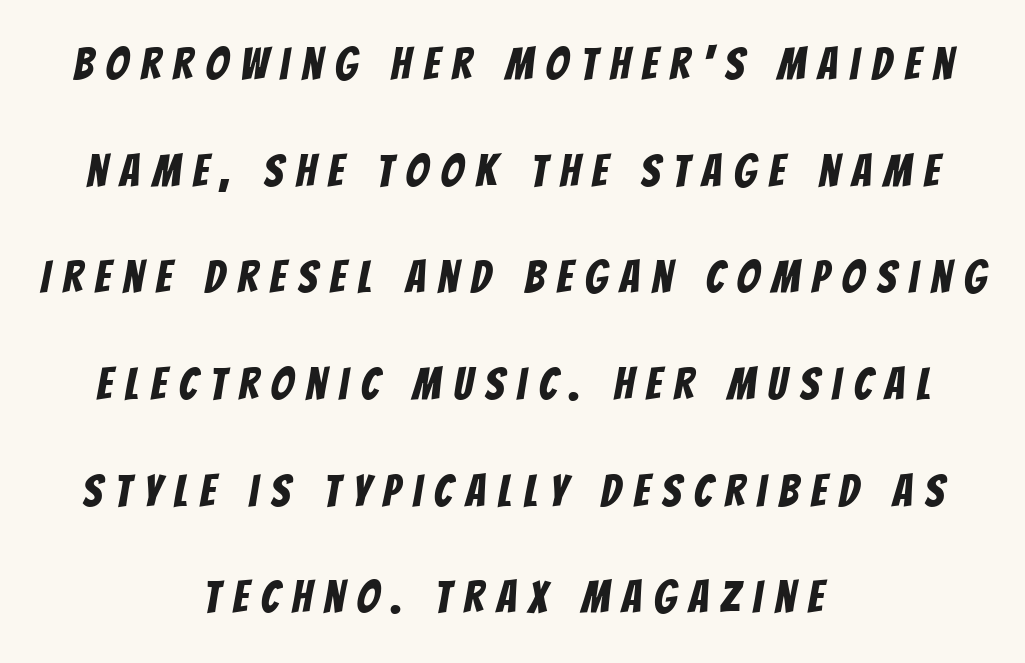
Q: Is the typeface a serif or a sans-serif typeface? A: Sans-serif.
Q: Is the text underlined? A: No.
Q: How is the paragraph aligned? A: Centered.
Q: Is the spacing between letters normal or unusually wide? A: Unusually wide.
Q: Is the spacing between lines tight, normal or loose? A: Loose.
Q: Width (condensed, normal, or wide)? A: Condensed.
Q: Stroke contrast? A: Low.
Q: x-height? A: Large.
Q: Monospaced? A: No.
